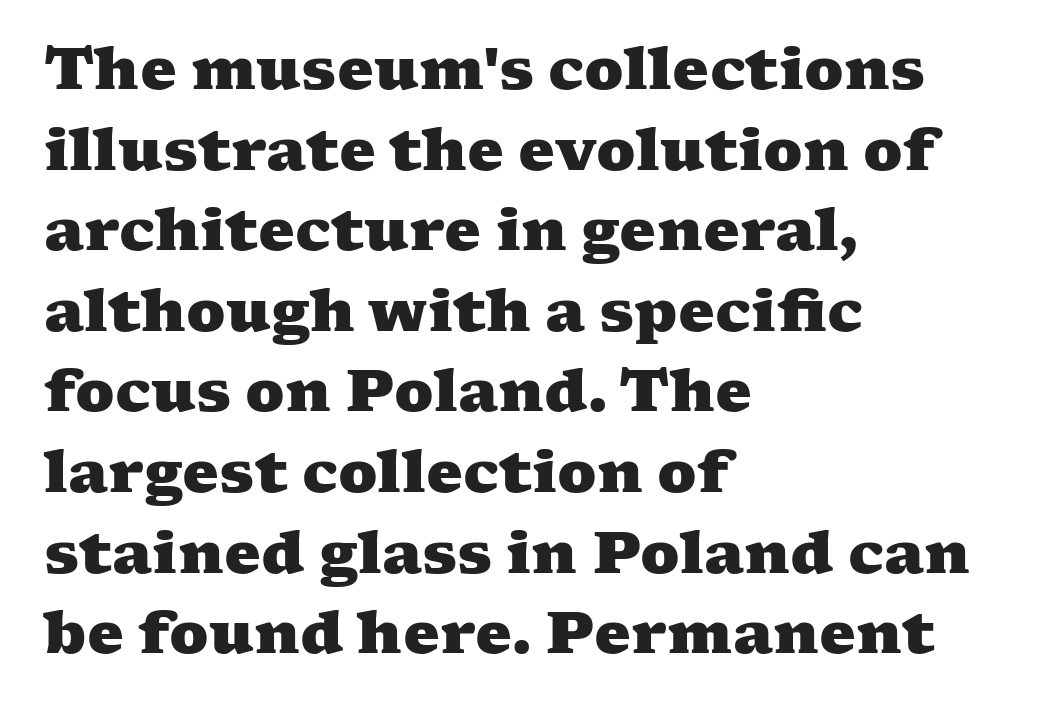
{"serif": "yes", "bold": "yes", "weight": "heavy", "width": "wide", "stroke_contrast": "medium", "x_height": "medium", "monospaced": "no", "underline": "no", "align": "left", "line_spacing": "normal", "line_spacing_ratio": 1.39, "letter_spacing": "normal", "letter_spacing_em": 0.0, "glyph_px": 58}
